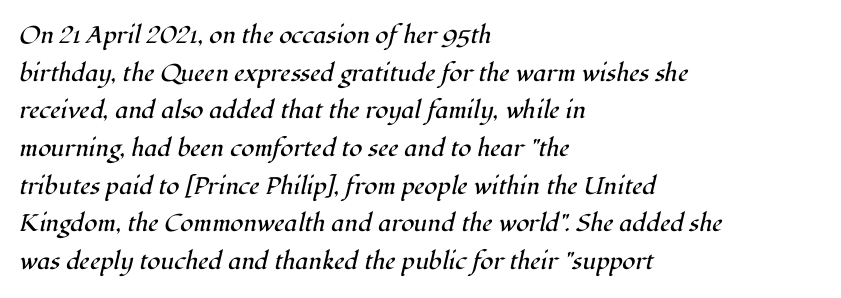
The image shows 24 px text type, italic (leaning right); set left-aligned, normal line spacing (1.57x), normal letter spacing, not underlined.
